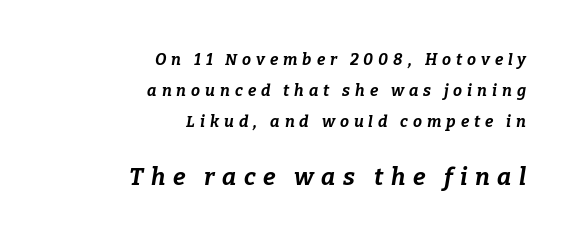
The image shows 24 px bold type, italic (leaning right); set right-aligned, loose line spacing (1.94x), unusually wide letter spacing (+0.31 em), not underlined; the second (bottom) block is 1.5x larger.
